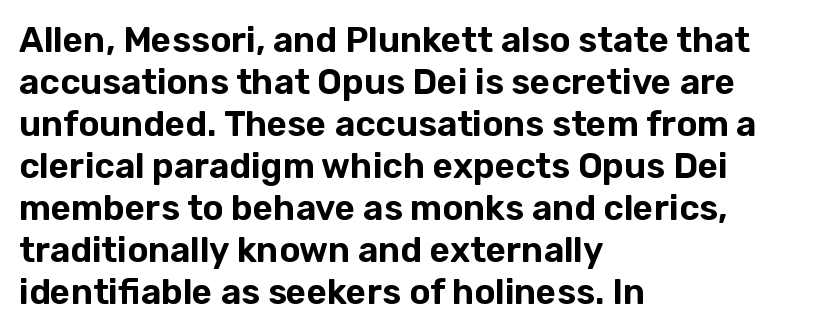
{"serif": "no", "italic": "no", "width": "normal", "stroke_contrast": "low", "x_height": "medium", "monospaced": "no", "underline": "no", "align": "left", "line_spacing_ratio": 1.2, "letter_spacing": "normal", "letter_spacing_em": 0.0, "glyph_px": 35}
